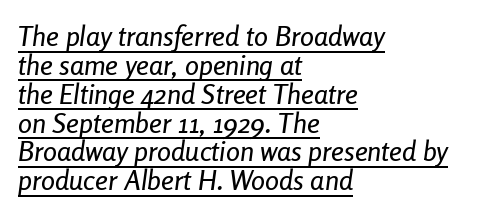
Q: Is the text italic (slanted)? A: Yes, it leans right by about 8 degrees.
Q: Is the text underlined? A: Yes.
Q: How is the paragraph aligned? A: Left-aligned.
Q: Is the spacing between letters normal or unusually wide? A: Normal.
Q: Is the spacing between lines tight, normal or loose? A: Tight.
Q: Width (condensed, normal, or wide)? A: Condensed.
Q: Stroke contrast? A: Low.
Q: x-height? A: Medium.
Q: Monospaced? A: No.
